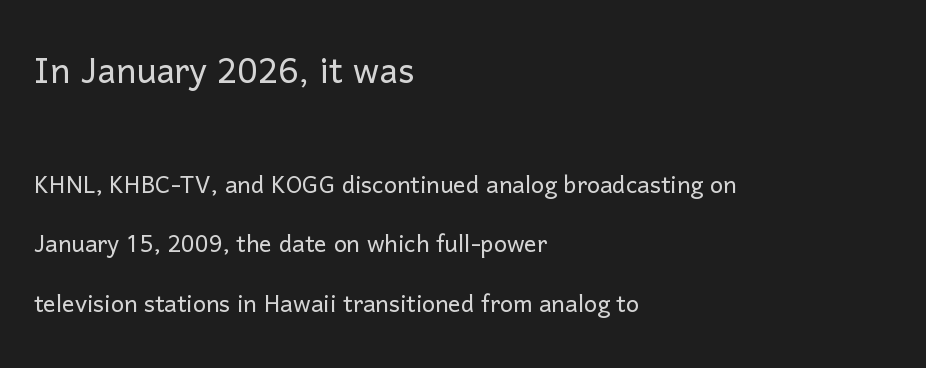
{"serif": "no", "italic": "no", "bold": "no", "weight": "light", "width": "normal", "stroke_contrast": "low", "x_height": "medium", "monospaced": "no", "underline": "no", "align": "left", "line_spacing": "loose", "line_spacing_ratio": 1.93, "letter_spacing": "normal", "letter_spacing_em": 0.0, "larger_block": "first", "size_ratio": 1.48, "glyph_px": 46}
